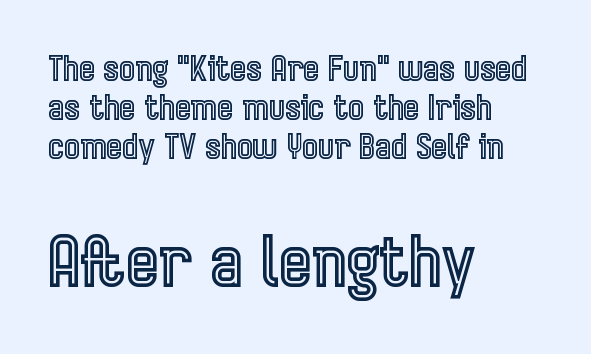
{"italic": "no", "width": "condensed", "x_height": "medium", "monospaced": "no", "underline": "no", "align": "left", "line_spacing": "tight", "line_spacing_ratio": 1.15, "letter_spacing": "normal", "letter_spacing_em": 0.0, "larger_block": "second", "size_ratio": 2.03, "glyph_px": 69}
